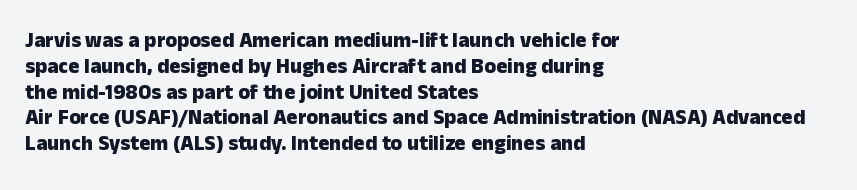
The image shows 21 px bold type, upright; set left-aligned, line spacing 1.23x, normal letter spacing, not underlined.
